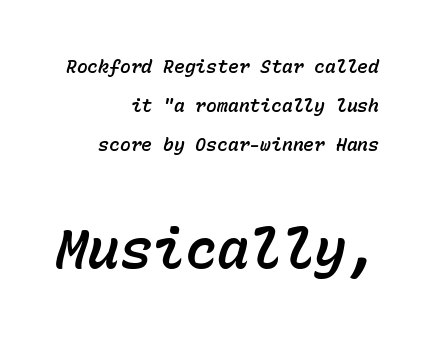
{"italic": "yes", "lean": "right", "slant_degrees": 15, "width": "normal", "stroke_contrast": "low", "x_height": "medium", "monospaced": "yes", "underline": "no", "align": "right", "line_spacing": "loose", "line_spacing_ratio": 2.18, "letter_spacing": "normal", "letter_spacing_em": 0.0, "larger_block": "second", "size_ratio": 3.0, "glyph_px": 54}
